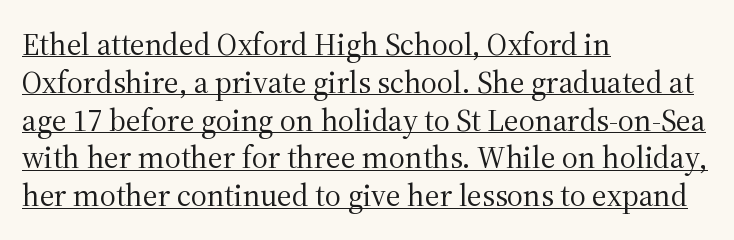
No letter is thick-stroked: the sample isn't bold. Is this a fixed-width face? No — the glyphs have proportional, varying widths. This rendering features underlined lettering. Compared with a centered layout, this one pins lines to the left instead.
